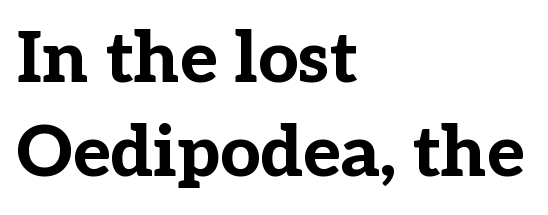
The image shows 71 px bold serif type, upright; set left-aligned, normal line spacing (1.33x), normal letter spacing, not underlined; low stroke contrast and a medium x-height.
